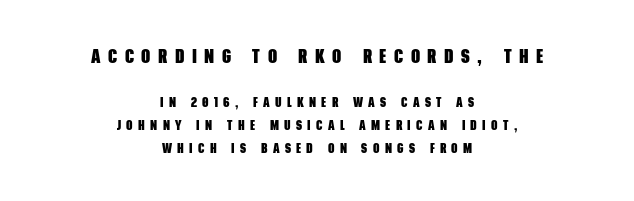
The image shows 20 px bold type; set centered, normal line spacing (1.64x), unusually wide letter spacing (+0.38 em), not underlined; the first (top) block is 1.43x larger.
